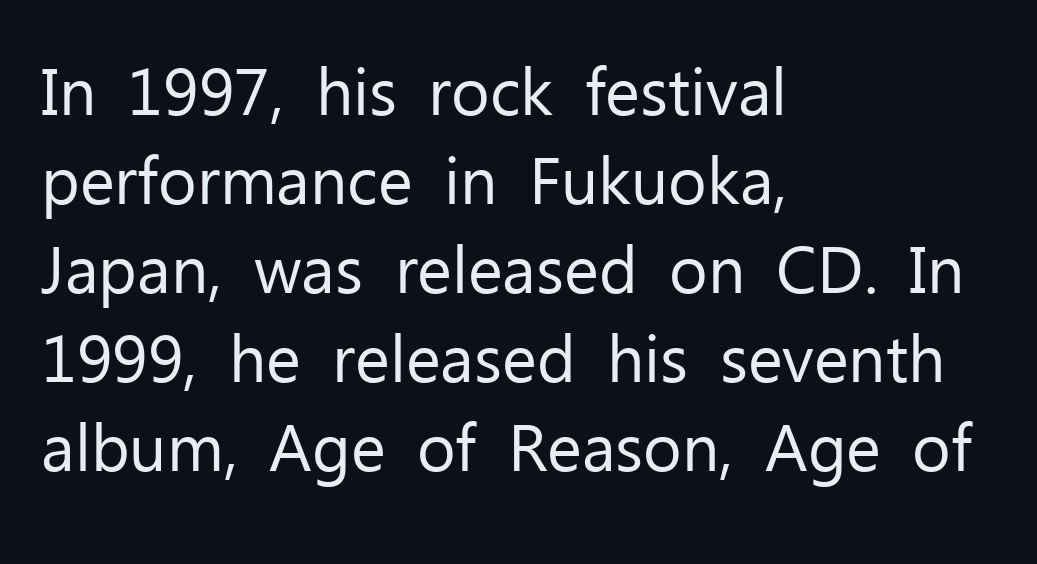
Q: Is the text bold? A: No.
Q: Is the text italic (slanted)? A: No, it is upright.
Q: Is the typeface a serif or a sans-serif typeface? A: Sans-serif.
Q: Is the text underlined? A: No.
Q: How is the paragraph aligned? A: Left-aligned.
Q: Is the spacing between letters normal or unusually wide? A: Normal.
Q: Is the spacing between lines tight, normal or loose? A: Normal.
Q: Width (condensed, normal, or wide)? A: Normal.
Q: Stroke contrast? A: Low.
Q: x-height? A: Medium.
Q: Monospaced? A: No.
